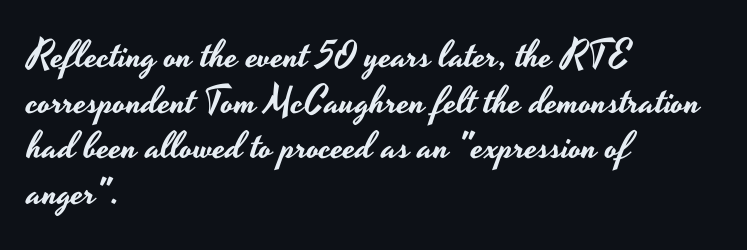
The image shows 38 px wide sans-serif type; set left-aligned, line spacing 1.2x, normal letter spacing, not underlined; low stroke contrast and a small x-height.
